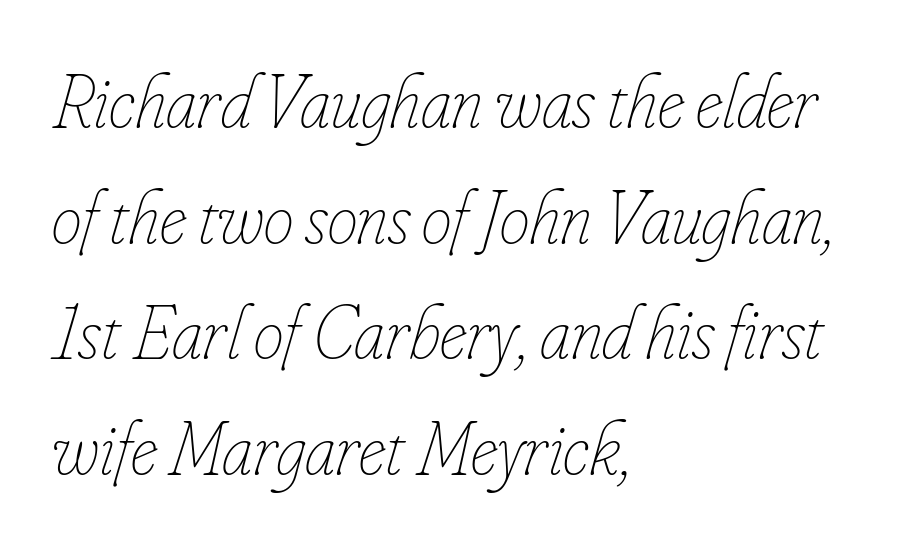
Q: Is the text bold? A: No.
Q: Is the text italic (slanted)? A: Yes, it leans right by about 16 degrees.
Q: Is the text underlined? A: No.
Q: How is the paragraph aligned? A: Left-aligned.
Q: Is the spacing between letters normal or unusually wide? A: Normal.
Q: Is the spacing between lines tight, normal or loose? A: Normal.
Q: Width (condensed, normal, or wide)? A: Condensed.
Q: Stroke contrast? A: Low.
Q: x-height? A: Small.
Q: Monospaced? A: No.
